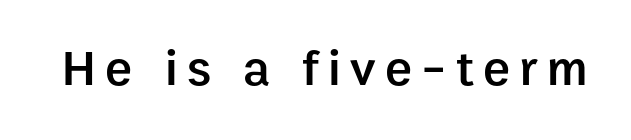
These lines are rendered in a variable-pitch font. Beneath every word, the page is bare. Is the type bold? Partly — it's a semibold, heavier than regular but not fully bold. The lettering holds an erect, upright posture throughout. The rendering shows plain stroke endings on the letterforms — a sans-serif design.
